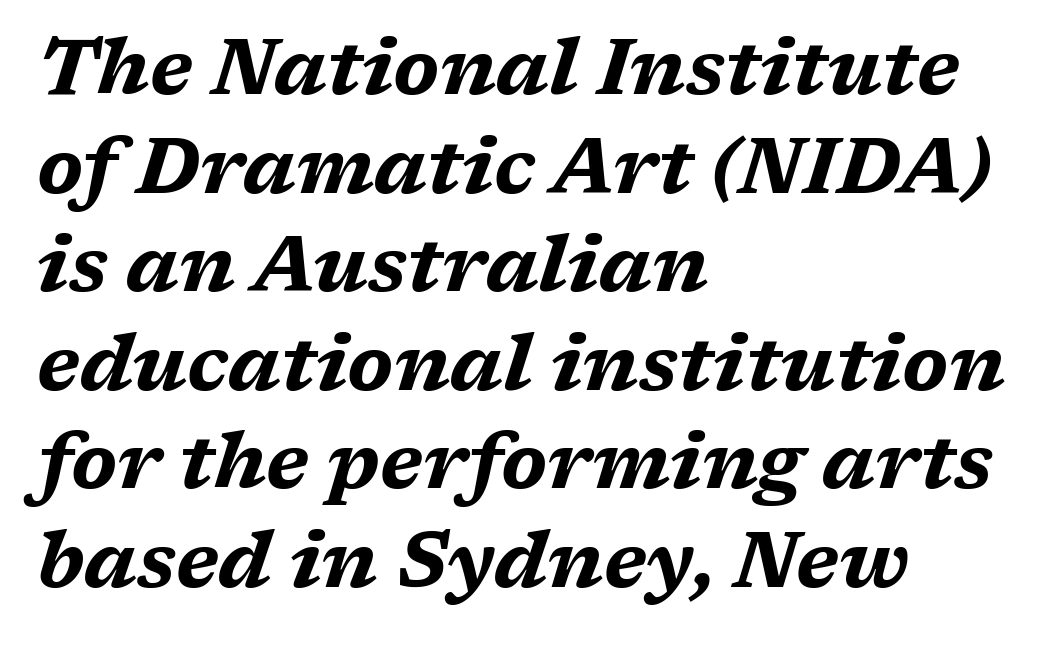
Style check: oblique. Regarding leading, the lines here are spaced in the standard way. I'd describe the lettering as bold — thick and assertive. The passage shown is typed in a proportional face where columns would drift. Is the block centered? No — it sits flush against the left margin. The words here are not underlined.
